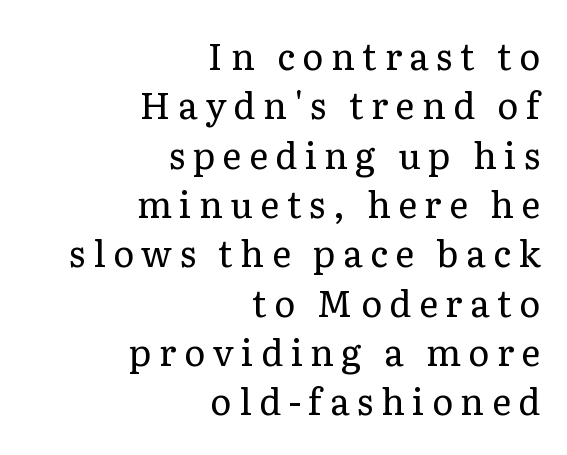
The image shows 36 px regular-weight serif type, upright; set right-aligned, normal line spacing (1.37x), unusually wide letter spacing (+0.21 em), not underlined; low stroke contrast and a medium x-height.
